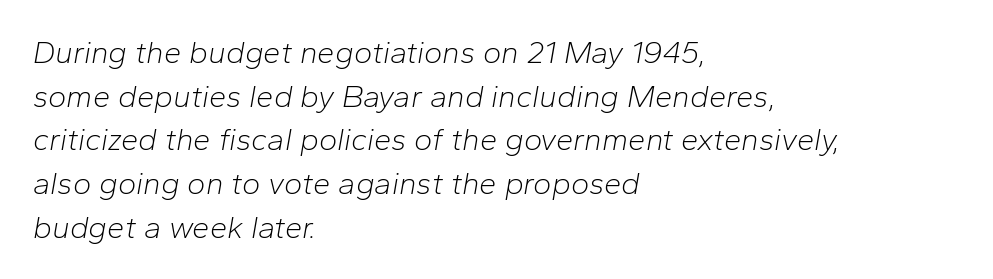
Words appear dense and cohesive because spacing is normal. The passage shown stacks its lines at a standard gap. These glyphs show unthickened strokes, regular width or finer. Style check: oblique. If you drew a ruler down the left edge, every line would touch it. Spacing verdict: proportional, widths tailored to each character.
